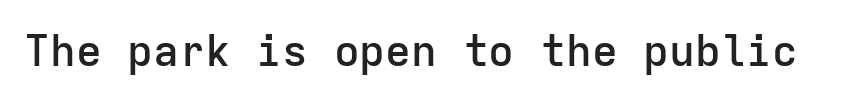
Q: Is the text bold? A: Semi-bold.
Q: Is the text italic (slanted)? A: No, it is upright.
Q: Is the typeface a serif or a sans-serif typeface? A: Sans-serif.
Q: Is the text underlined? A: No.
Q: Is the spacing between letters normal or unusually wide? A: Normal.
Q: Width (condensed, normal, or wide)? A: Normal.
Q: Stroke contrast? A: Low.
Q: x-height? A: Medium.
Q: Monospaced? A: Yes.
